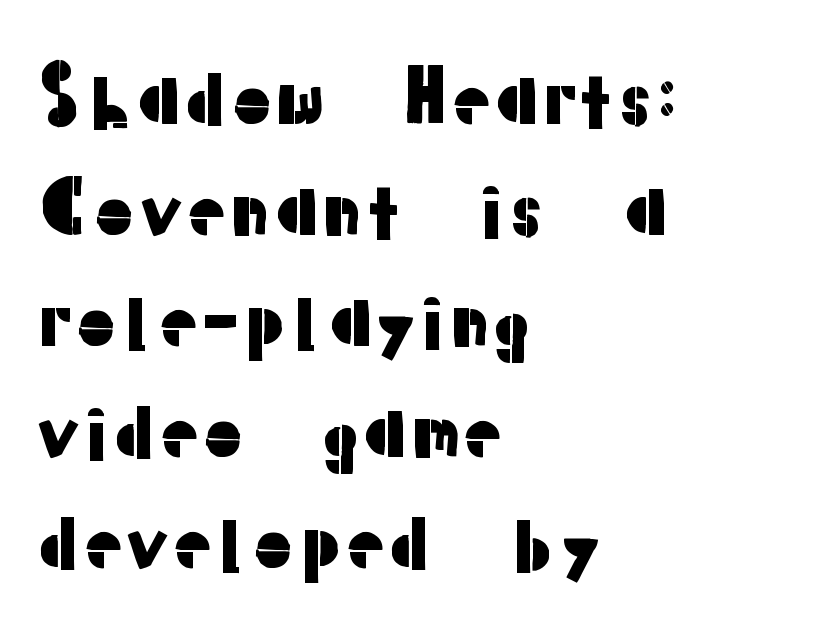
The image shows 75 px sans-serif type, upright; set left-aligned, normal line spacing (1.48x), normal letter spacing, not underlined; low stroke contrast and a medium x-height.
